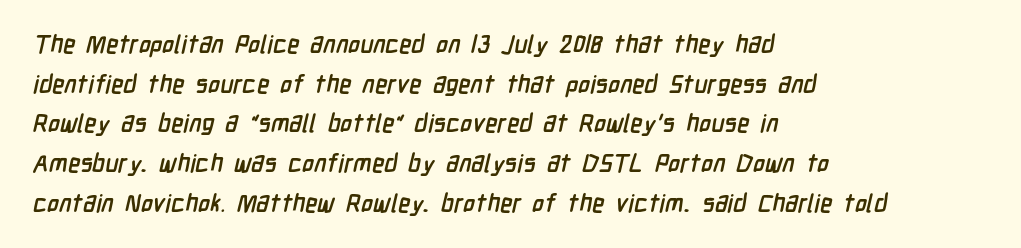
Plain, unruled lines of type. Reading down the column, the eye jumps a familiar distance to each next line. These lines keep a tight, regular rhythm from letter to letter. Weight check: bold — yes, fully.
